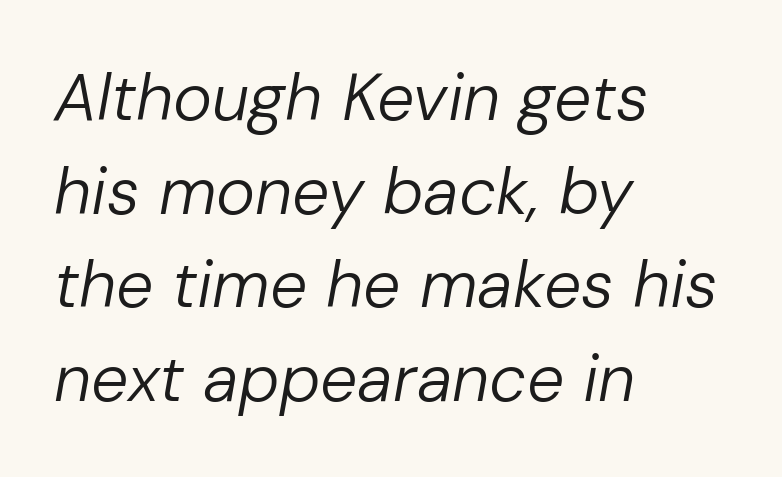
{"italic": "yes", "lean": "right", "slant_degrees": 10, "bold": "no", "weight": "regular", "width": "normal", "stroke_contrast": "low", "x_height": "medium", "monospaced": "no", "underline": "no", "align": "left", "line_spacing": "normal", "line_spacing_ratio": 1.42, "letter_spacing": "normal", "letter_spacing_em": 0.0, "glyph_px": 66}
